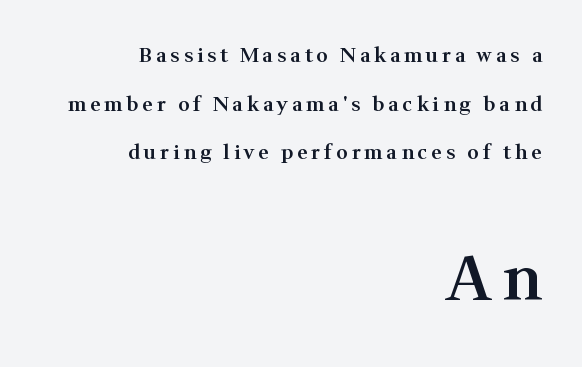
Q: Is the text bold? A: Semi-bold.
Q: Is the text italic (slanted)? A: No, it is upright.
Q: Is the typeface a serif or a sans-serif typeface? A: Serif.
Q: Is the text underlined? A: No.
Q: How is the paragraph aligned? A: Right-aligned.
Q: Is the spacing between letters normal or unusually wide? A: Unusually wide.
Q: Is the spacing between lines tight, normal or loose? A: Loose.
Q: Which block of text is set in a larger size, the first (top) or the second (bottom)? A: The second (bottom) one.
Q: Width (condensed, normal, or wide)? A: Normal.
Q: Stroke contrast? A: Medium.
Q: x-height? A: Medium.
Q: Monospaced? A: No.
